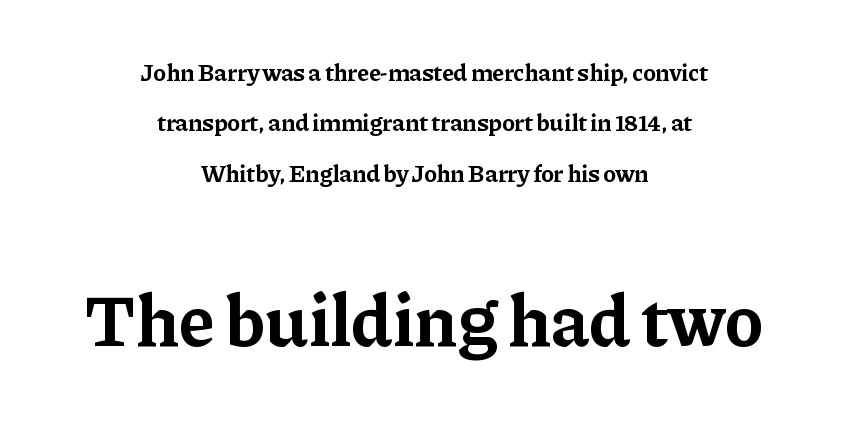
The image shows 73 px bold serif type, upright; set centered, loose line spacing (2.1x), normal letter spacing, not underlined; the second (bottom) block is 3.04x larger; low stroke contrast and a medium x-height.
